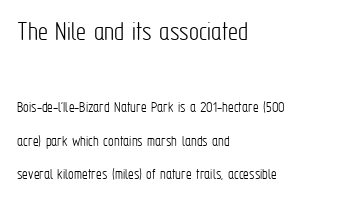
{"serif": "no", "italic": "no", "bold": "no", "weight": "light", "width": "condensed", "stroke_contrast": "low", "x_height": "medium", "monospaced": "no", "underline": "no", "align": "left", "line_spacing": "loose", "line_spacing_ratio": 2.1, "letter_spacing": "normal", "letter_spacing_em": 0.0, "larger_block": "first", "size_ratio": 1.75, "glyph_px": 28}
